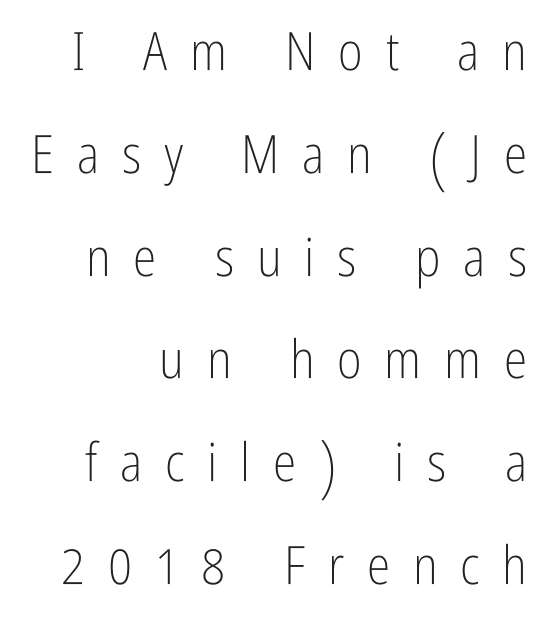
{"serif": "no", "italic": "no", "bold": "no", "weight": "light", "width": "condensed", "stroke_contrast": "low", "x_height": "medium", "monospaced": "no", "underline": "no", "line_spacing": "loose", "line_spacing_ratio": 1.94, "letter_spacing": "wide", "letter_spacing_em": 0.43, "glyph_px": 53}
